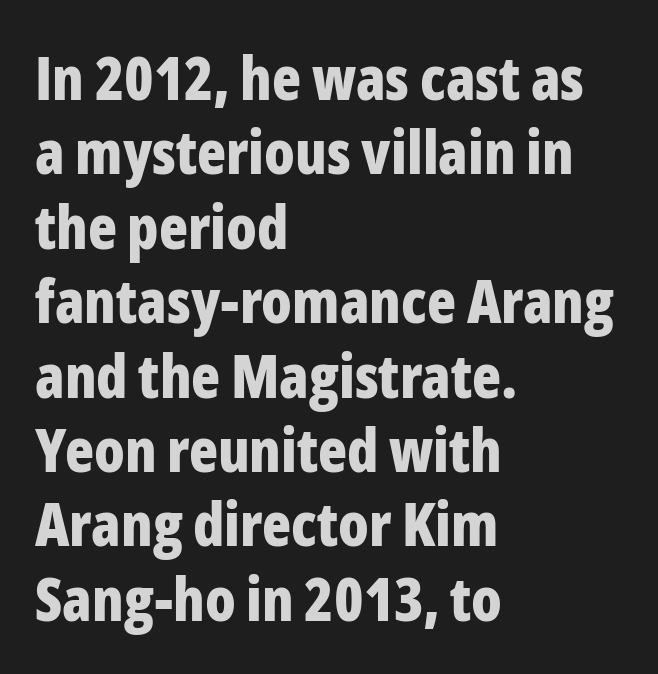
{"serif": "no", "italic": "no", "bold": "yes", "weight": "bold", "width": "condensed", "stroke_contrast": "low", "x_height": "medium", "monospaced": "no", "underline": "no", "align": "left", "line_spacing_ratio": 1.24, "letter_spacing": "normal", "letter_spacing_em": 0.0, "glyph_px": 60}
